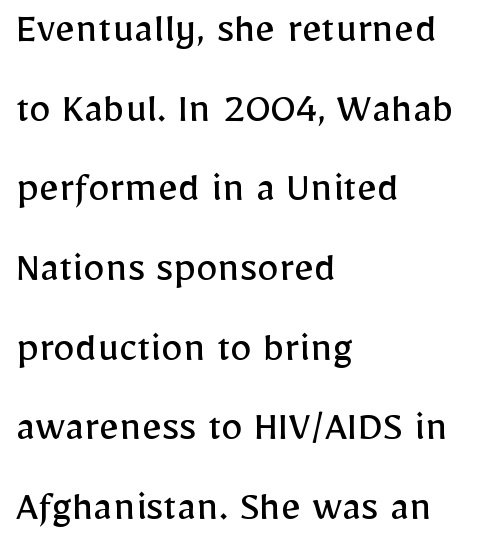
Q: Is the text bold? A: No.
Q: Is the text italic (slanted)? A: No, it is upright.
Q: Is the typeface a serif or a sans-serif typeface? A: Sans-serif.
Q: Is the text underlined? A: No.
Q: How is the paragraph aligned? A: Left-aligned.
Q: Is the spacing between letters normal or unusually wide? A: Normal.
Q: Width (condensed, normal, or wide)? A: Normal.
Q: Stroke contrast? A: Low.
Q: x-height? A: Medium.
Q: Monospaced? A: No.
